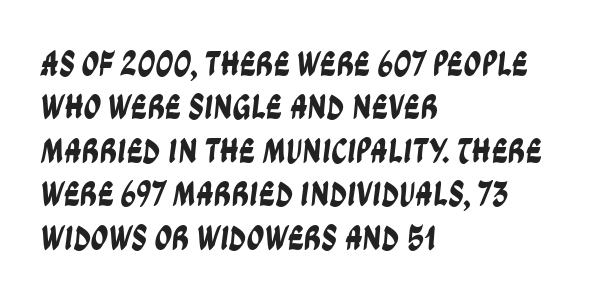
{"serif": "no", "width": "condensed", "stroke_contrast": "low", "x_height": "large", "monospaced": "no", "underline": "no", "align": "left", "line_spacing_ratio": 1.24, "letter_spacing": "normal", "letter_spacing_em": 0.0, "glyph_px": 35}
